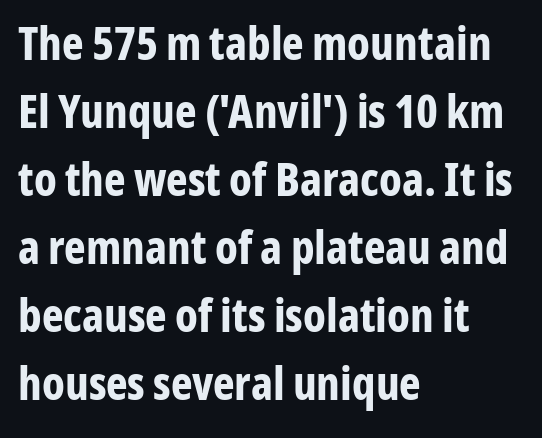
Q: Is the text bold? A: Yes.
Q: Is the text italic (slanted)? A: No, it is upright.
Q: Is the typeface a serif or a sans-serif typeface? A: Sans-serif.
Q: Is the text underlined? A: No.
Q: How is the paragraph aligned? A: Left-aligned.
Q: Is the spacing between letters normal or unusually wide? A: Normal.
Q: Is the spacing between lines tight, normal or loose? A: Normal.
Q: Width (condensed, normal, or wide)? A: Condensed.
Q: Stroke contrast? A: Low.
Q: x-height? A: Medium.
Q: Monospaced? A: No.
